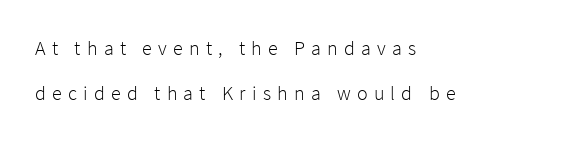
Q: Is the text bold? A: No.
Q: Is the text italic (slanted)? A: No, it is upright.
Q: Is the text underlined? A: No.
Q: How is the paragraph aligned? A: Left-aligned.
Q: Is the spacing between letters normal or unusually wide? A: Unusually wide.
Q: Is the spacing between lines tight, normal or loose? A: Loose.
